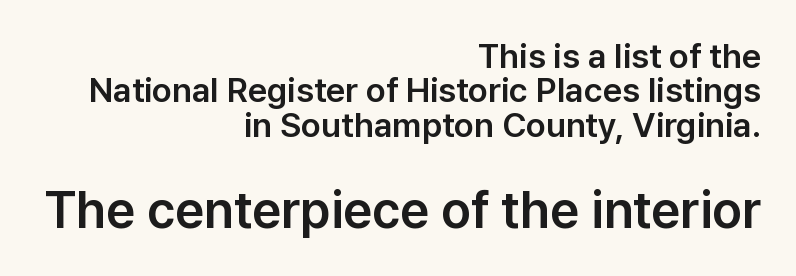
A roman cut, with each character standing at attention. Check where the strokes stop: nothing finishes them off — pure sans. Rule under the text: the space is simply empty. The typesetter chose a ragged-left arrangement here. Here the designer chose a conventional face with non-uniform glyph widths.
